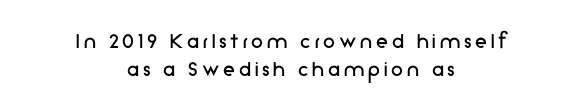
The image shows 24 px text type, upright; set centered, tight line spacing (1.15x), not underlined.
